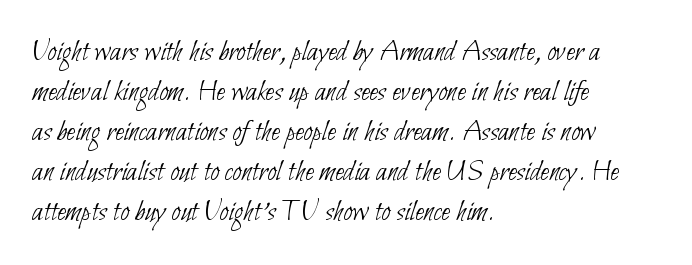
In terms of leading, this rendering sits right in the middle. On a weight scale, this lands at 450 or below. Nobody touched the tracking dial on this one. A student would call this left alignment; a typographer would say flush left, rag right. Plain, unruled lines of type.
